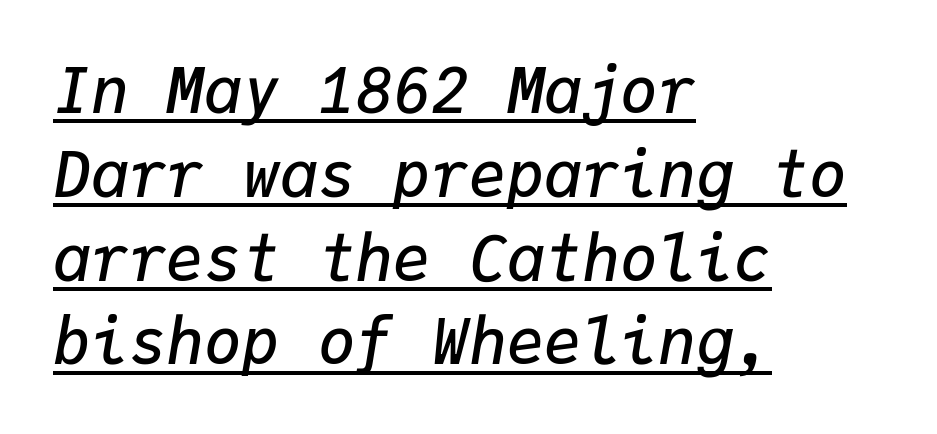
Q: Is the text bold? A: Semi-bold.
Q: Is the text italic (slanted)? A: Yes, it leans right by about 9 degrees.
Q: Is the text underlined? A: Yes.
Q: How is the paragraph aligned? A: Left-aligned.
Q: Is the spacing between letters normal or unusually wide? A: Normal.
Q: Is the spacing between lines tight, normal or loose? A: Normal.
Q: Width (condensed, normal, or wide)? A: Normal.
Q: Stroke contrast? A: Low.
Q: x-height? A: Medium.
Q: Monospaced? A: Yes.
